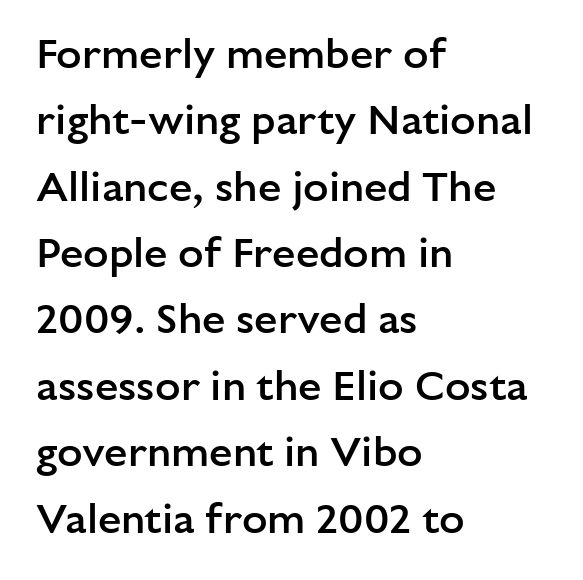
The image shows 42 px semibold sans-serif type, upright; set left-aligned, normal line spacing (1.58x), normal letter spacing, not underlined; low stroke contrast and a medium x-height.
